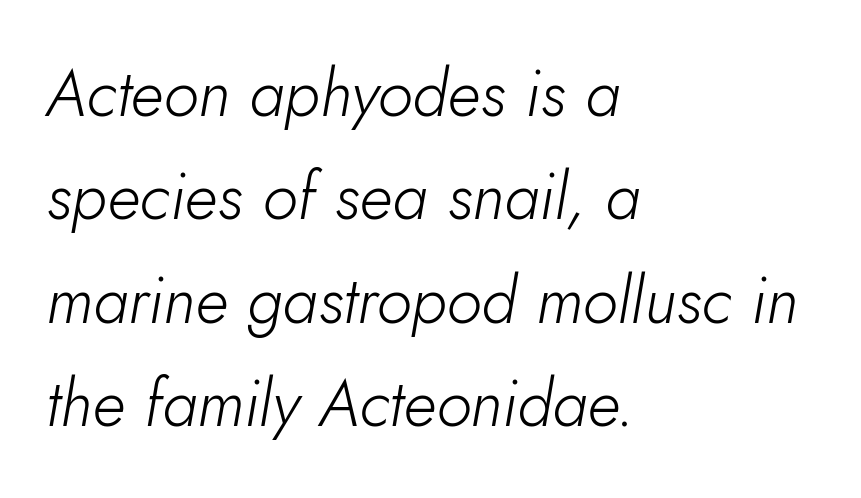
The image shows 65 px light type, italic (leaning right); set left-aligned, normal line spacing (1.59x), normal letter spacing, not underlined; low stroke contrast and a small x-height.
